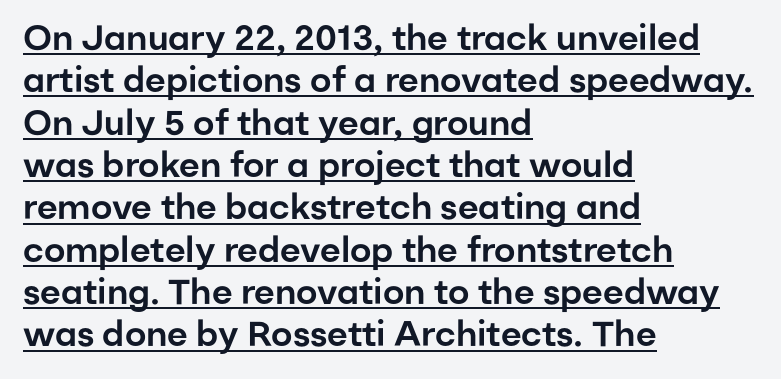
Q: Is the text italic (slanted)? A: No, it is upright.
Q: Is the typeface a serif or a sans-serif typeface? A: Sans-serif.
Q: Is the text underlined? A: Yes.
Q: How is the paragraph aligned? A: Left-aligned.
Q: Is the spacing between letters normal or unusually wide? A: Normal.
Q: Width (condensed, normal, or wide)? A: Normal.
Q: Stroke contrast? A: Low.
Q: x-height? A: Medium.
Q: Monospaced? A: No.
